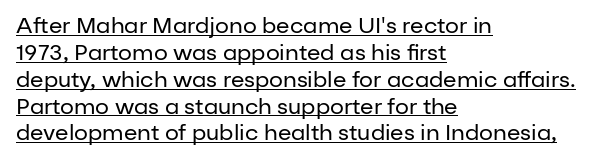
The image shows 22 px text type, upright; set left-aligned, line spacing 1.22x, normal letter spacing, underlined.
